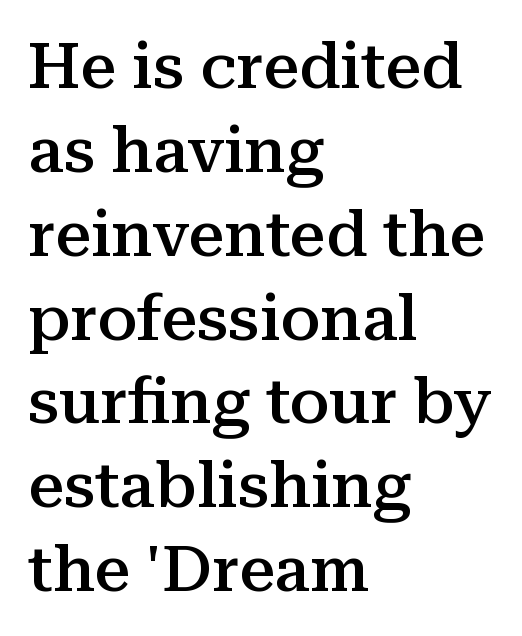
{"serif": "yes", "italic": "no", "bold": "semi", "weight": "semibold", "width": "normal", "stroke_contrast": "medium", "x_height": "medium", "monospaced": "no", "underline": "no", "align": "left", "line_spacing": "normal", "line_spacing_ratio": 1.31, "letter_spacing": "normal", "letter_spacing_em": 0.0, "glyph_px": 64}
